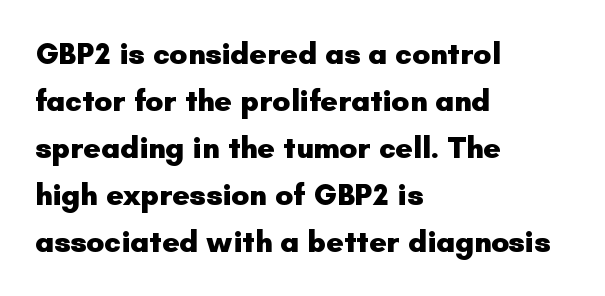
The image shows 30 px heavy sans-serif type, upright; set left-aligned, normal line spacing (1.57x), normal letter spacing, not underlined; low stroke contrast and a small x-height.
